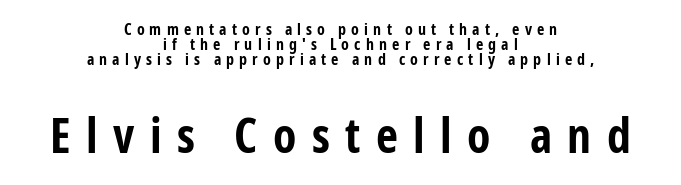
Whoever set this made the second block the dominant, larger element. The space directly below the letters is spotless. What kind of face is this? One without serifs — a sans. Thick stems and heavy bowls — unmistakably bold. Upright lettering throughout. Spacing verdict: proportional, widths tailored to each character.
